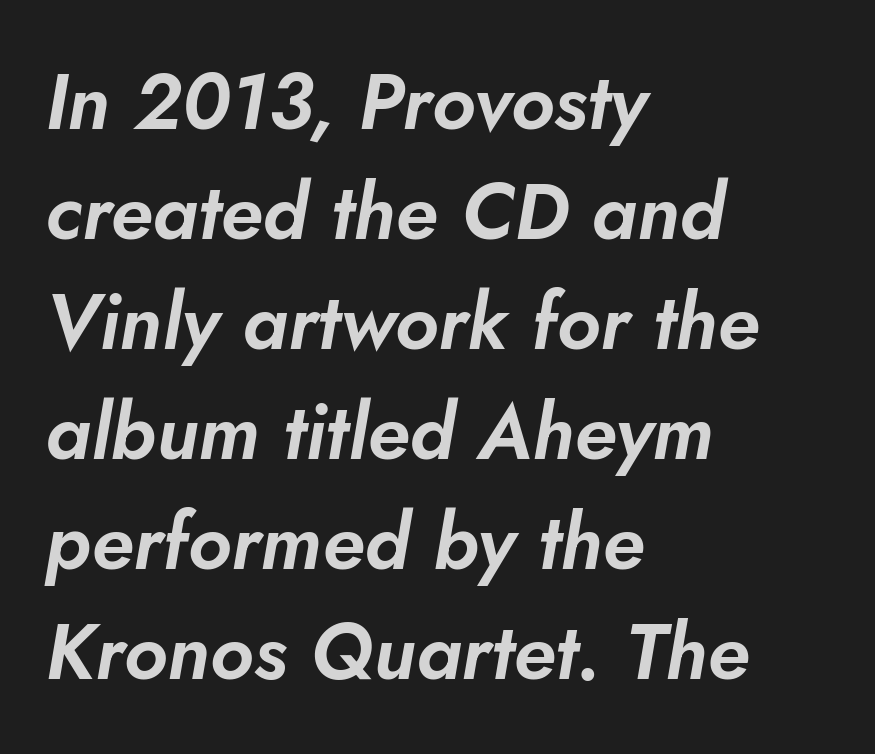
Q: Is the text italic (slanted)? A: Yes, it leans right by about 5 degrees.
Q: Is the text underlined? A: No.
Q: How is the paragraph aligned? A: Left-aligned.
Q: Is the spacing between letters normal or unusually wide? A: Normal.
Q: Is the spacing between lines tight, normal or loose? A: Normal.
Q: Width (condensed, normal, or wide)? A: Normal.
Q: Stroke contrast? A: Low.
Q: x-height? A: Small.
Q: Monospaced? A: No.
